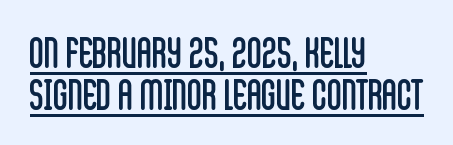
The image shows 41 px regular-weight, condensed sans-serif type, upright; set left-aligned, tight line spacing (1.03x), normal letter spacing, underlined; low stroke contrast and a large x-height.
